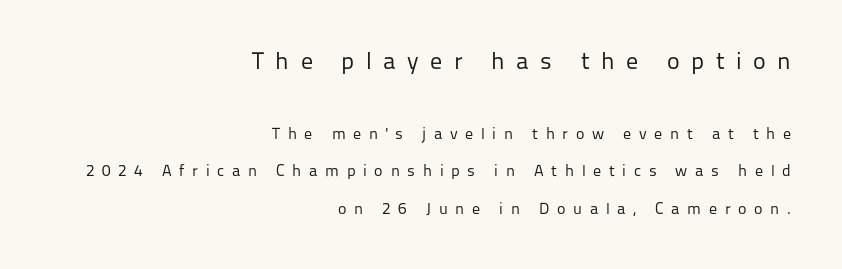
Q: Is the text bold? A: No.
Q: Is the text italic (slanted)? A: No, it is upright.
Q: Is the text underlined? A: No.
Q: How is the paragraph aligned? A: Right-aligned.
Q: Is the spacing between letters normal or unusually wide? A: Unusually wide.
Q: Is the spacing between lines tight, normal or loose? A: Loose.
Q: Which block of text is set in a larger size, the first (top) or the second (bottom)? A: The first (top) one.
